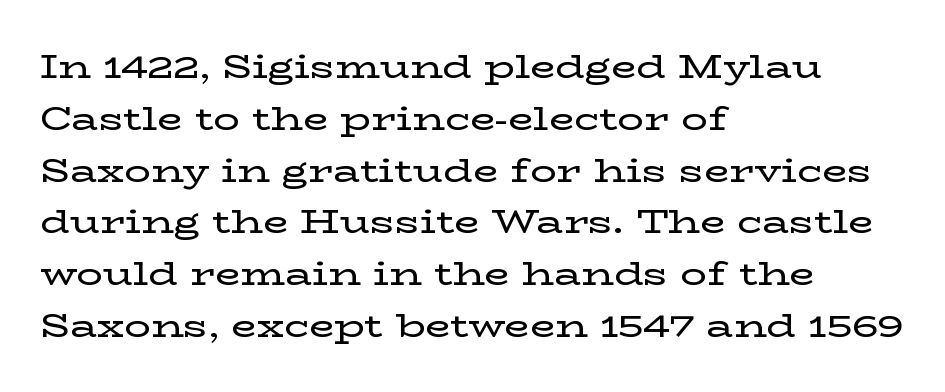
{"serif": "yes", "italic": "no", "width": "wide", "stroke_contrast": "low", "x_height": "medium", "monospaced": "no", "underline": "no", "align": "left", "line_spacing": "normal", "line_spacing_ratio": 1.57, "letter_spacing": "normal", "letter_spacing_em": 0.0, "glyph_px": 33}
